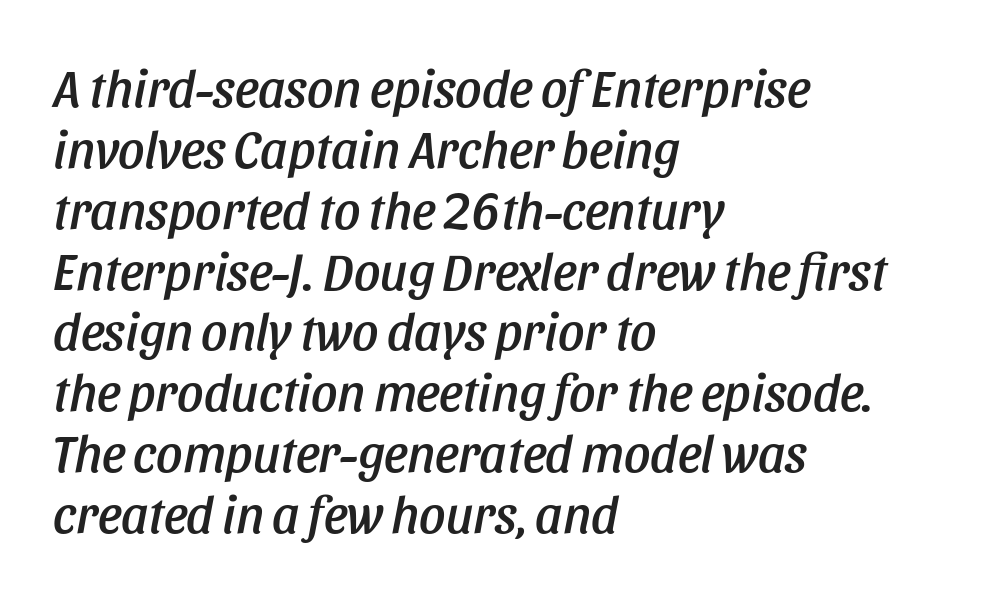
Q: Is the text italic (slanted)? A: Yes, it leans right by about 11 degrees.
Q: Is the text underlined? A: No.
Q: How is the paragraph aligned? A: Left-aligned.
Q: Is the spacing between letters normal or unusually wide? A: Normal.
Q: Width (condensed, normal, or wide)? A: Condensed.
Q: Stroke contrast? A: Low.
Q: x-height? A: Large.
Q: Monospaced? A: No.
